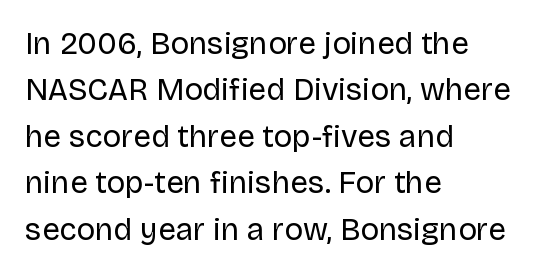
Q: Is the text bold? A: No.
Q: Is the text italic (slanted)? A: No, it is upright.
Q: Is the typeface a serif or a sans-serif typeface? A: Sans-serif.
Q: Is the text underlined? A: No.
Q: How is the paragraph aligned? A: Left-aligned.
Q: Is the spacing between letters normal or unusually wide? A: Normal.
Q: Is the spacing between lines tight, normal or loose? A: Normal.
Q: Width (condensed, normal, or wide)? A: Normal.
Q: Stroke contrast? A: Low.
Q: x-height? A: Large.
Q: Monospaced? A: No.
